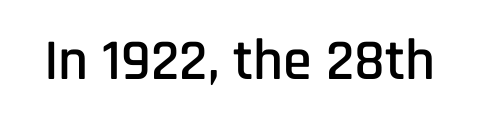
The image shows 58 px condensed sans-serif type, upright; set normal letter spacing, not underlined; low stroke contrast and a large x-height.
